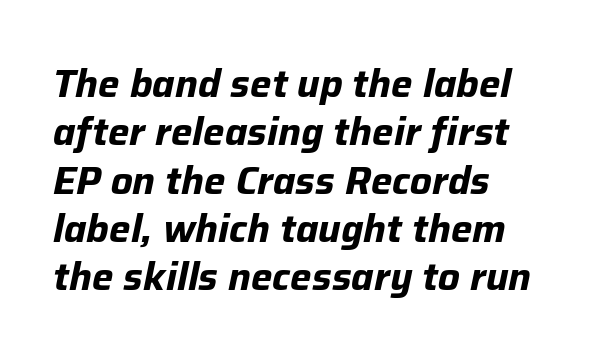
Q: Is the text bold? A: Yes.
Q: Is the text italic (slanted)? A: Yes, it leans right by about 12 degrees.
Q: Is the text underlined? A: No.
Q: How is the paragraph aligned? A: Left-aligned.
Q: Is the spacing between letters normal or unusually wide? A: Normal.
Q: Is the spacing between lines tight, normal or loose? A: Normal.
Q: Width (condensed, normal, or wide)? A: Normal.
Q: Stroke contrast? A: Low.
Q: x-height? A: Medium.
Q: Monospaced? A: No.
